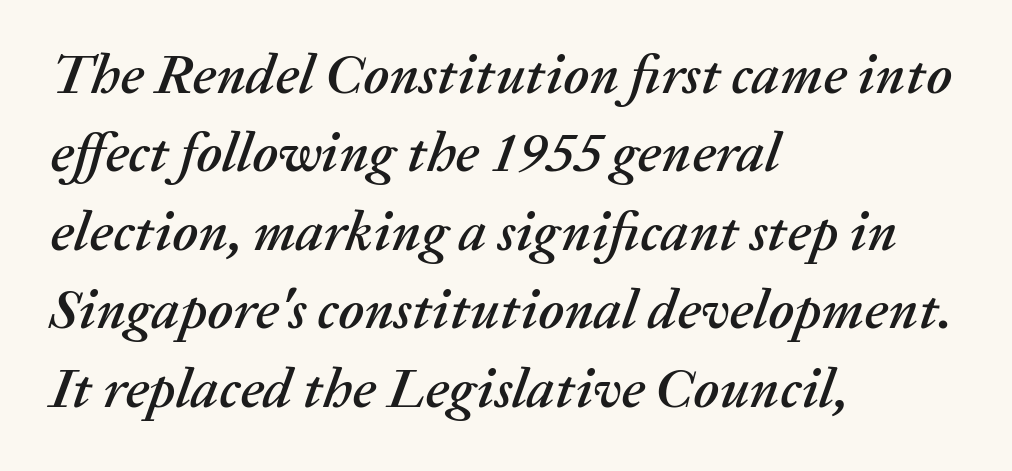
The horizontal fit of the characters is conventional and even. Slant detected: the letters are inclined. Quick note: underline off. Do the characters align in a grid? No, the font is proportional. Vertical spacing — default.
